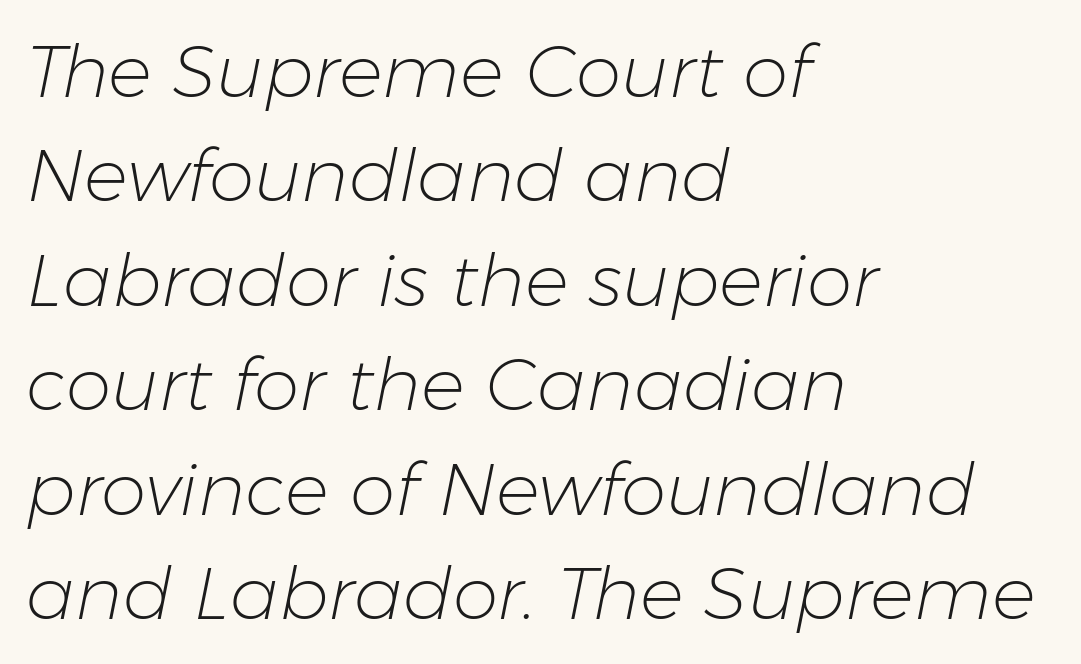
{"italic": "yes", "lean": "right", "slant_degrees": 11, "bold": "no", "weight": "light", "width": "normal", "stroke_contrast": "low", "x_height": "medium", "monospaced": "no", "underline": "no", "align": "left", "line_spacing": "normal", "line_spacing_ratio": 1.43, "letter_spacing": "normal", "letter_spacing_em": 0.0, "glyph_px": 73}
